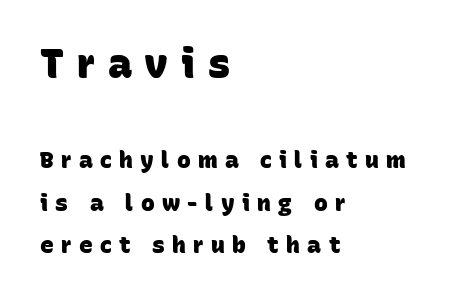
{"serif": "no", "bold": "yes", "weight": "heavy", "width": "normal", "stroke_contrast": "low", "x_height": "large", "monospaced": "no", "underline": "no", "align": "left", "line_spacing_ratio": 1.85, "letter_spacing": "wide", "letter_spacing_em": 0.32, "larger_block": "first", "size_ratio": 1.74, "glyph_px": 40}
